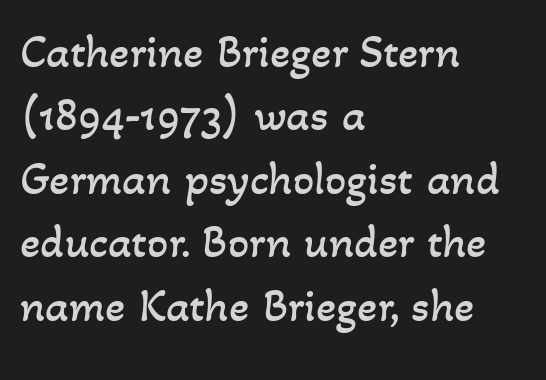
The image shows 47 px regular-weight type; set left-aligned, normal line spacing (1.35x), normal letter spacing, not underlined; low stroke contrast and a small x-height.
